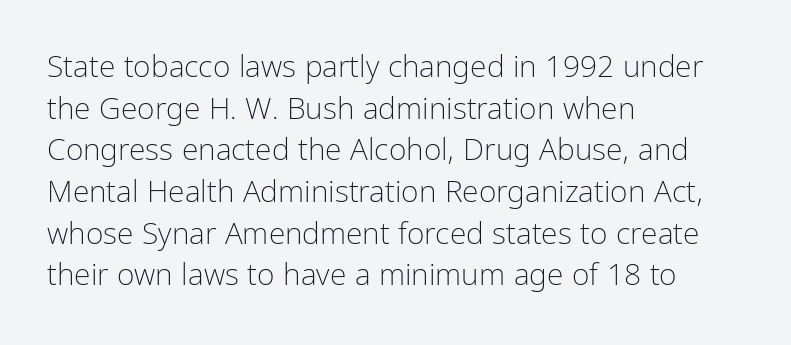
In CSS terms this would be text-align: left. Letter spacing: default. The area under the type is left untouched. Classification — sans serif. Looks like regular typesetting: each glyph gets only the width it needs. Summary of vertical rhythm: regular, with standard interline spacing.
